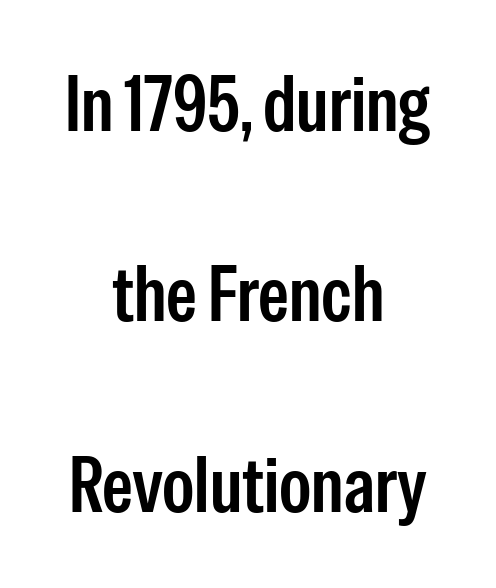
Letterform terminals end flat and unadorned throughout the passage. Spacing verdict: proportional, widths tailored to each character. Short and long lines alike share a common midpoint. No word sits above an underline. Honestly, the rows look like they've been pulled way apart.
